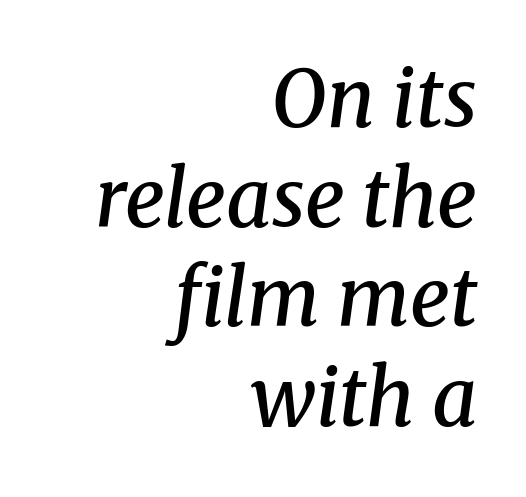
The image shows 79 px semibold serif type, italic (leaning right); set right-aligned, normal line spacing (1.26x), normal letter spacing, not underlined; medium stroke contrast and a medium x-height.
